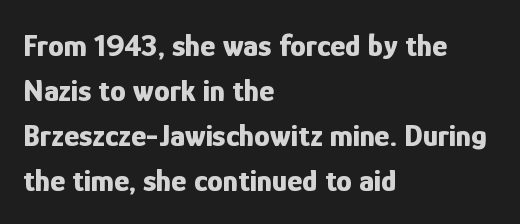
The image shows 32 px bold, condensed sans-serif type, upright; set left-aligned, normal line spacing (1.41x), normal letter spacing, not underlined; low stroke contrast and a medium x-height.
